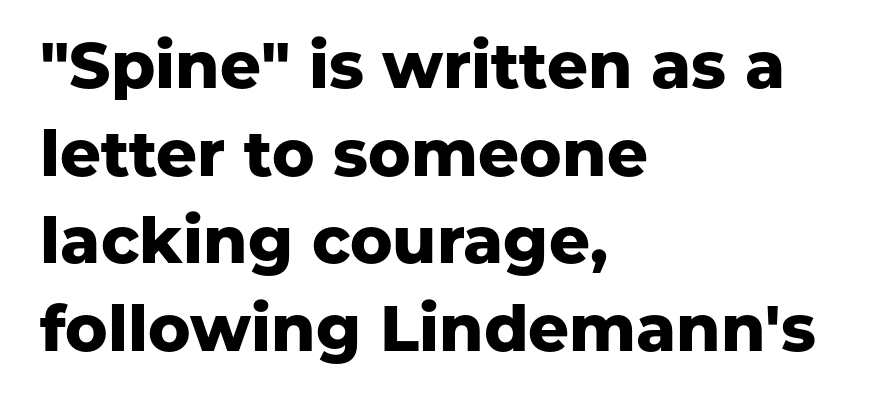
The image shows 64 px heavy sans-serif type, upright; set left-aligned, normal line spacing (1.37x), normal letter spacing, not underlined; low stroke contrast and a medium x-height.
